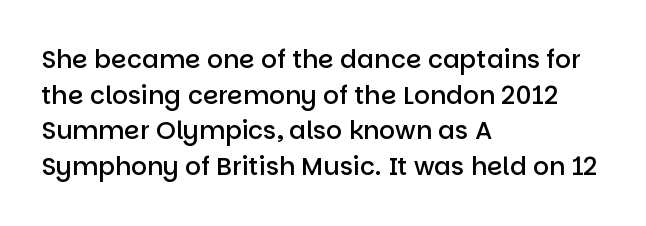
The vertical gap from one line to the next is medium. Which margin do the lines hug? The left one — the right edge is uneven. If you drew a line through each stem, it would be perfectly vertical. Has an underline been added? It has not.
